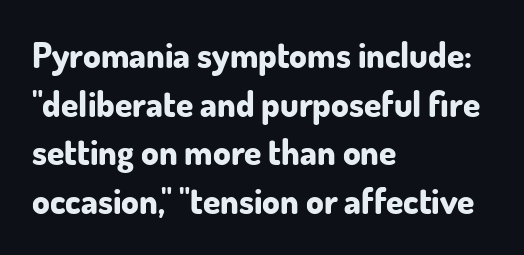
These lines are rendered in a variable-pitch font. Does the lettering tilt? It doesn't — this is upright. Thick stems and heavy bowls — unmistakably bold. Compared with typical body copy, the letter spacing here is the same. The glyphs in this specimen are sans serif. The passage shown stacks its lines at a standard gap.
